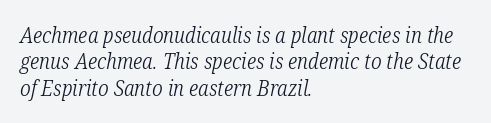
Q: Is the text bold? A: No.
Q: Is the text italic (slanted)? A: Yes, it leans right by about 12 degrees.
Q: Is the text underlined? A: No.
Q: How is the paragraph aligned? A: Left-aligned.
Q: Is the spacing between letters normal or unusually wide? A: Normal.
Q: Is the spacing between lines tight, normal or loose? A: Normal.
